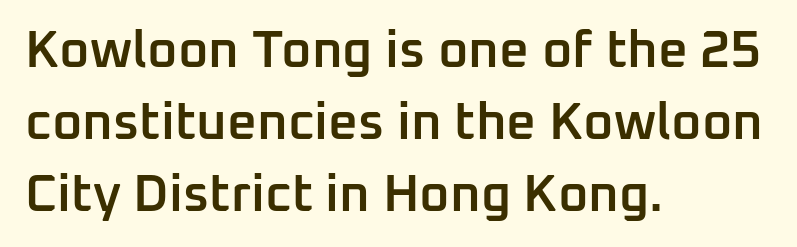
The image shows 52 px semibold sans-serif type, upright; set left-aligned, normal line spacing (1.38x), normal letter spacing, not underlined; low stroke contrast and a medium x-height.
